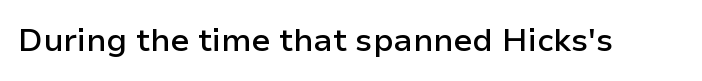
Q: Is the text bold? A: Semi-bold.
Q: Is the text italic (slanted)? A: No, it is upright.
Q: Is the typeface a serif or a sans-serif typeface? A: Sans-serif.
Q: Is the text underlined? A: No.
Q: Is the spacing between letters normal or unusually wide? A: Normal.
Q: Width (condensed, normal, or wide)? A: Normal.
Q: Stroke contrast? A: Low.
Q: x-height? A: Medium.
Q: Monospaced? A: No.
